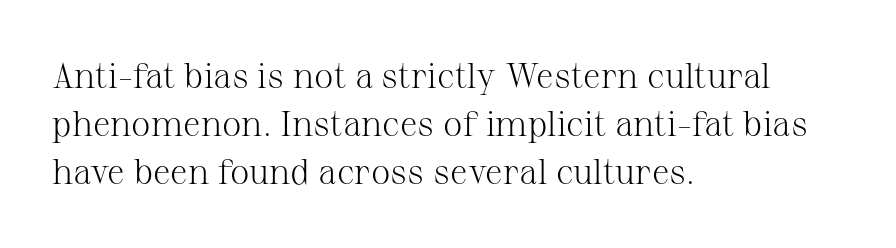
The foot of each line stays bare and open. The text was rendered using a seriffed face with decorative stroke endings. The passage shown is not bold in any degree. Line spacing here is normal. Varying glyph widths throughout — classic text-font behaviour.
